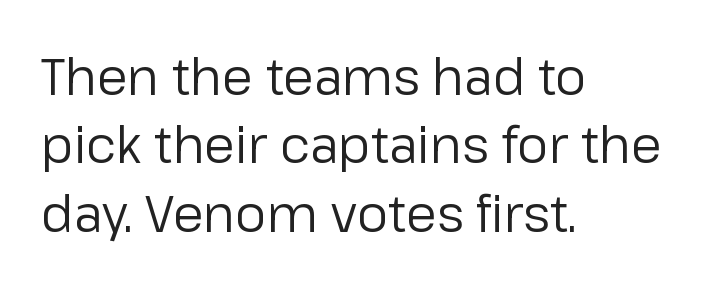
On a weight scale, this lands at 450 or below. Does the type have serifs? No, each stem ends abruptly. This sample is left-justified, so line endings fall wherever the words run out. The designer left line spacing at the default. Looks like regular typesetting: each glyph gets only the width it needs. Descender tails drop into unmarked territory.
